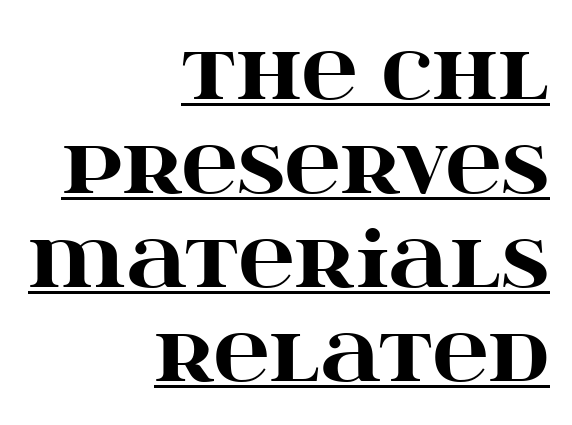
The image shows 77 px heavy, wide serif type, upright; set right-aligned, line spacing 1.22x, normal letter spacing, underlined; high stroke contrast and a large x-height.
